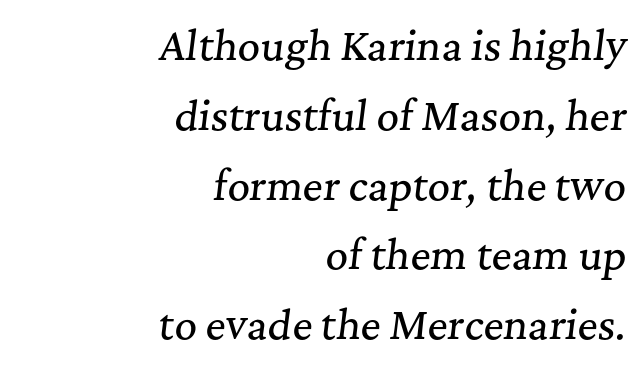
Descenders hang freely into open space. Note the varied advance widths — an 'i' is clearly narrower than an 'm'. Casual observation: everything's shoved over to the right. Is this a sans? No — the strokes have serifs. Standard letterfit; no display-style spreading of the glyphs.
